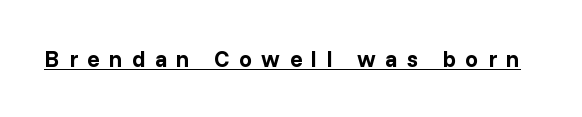
{"italic": "no", "bold": "yes", "underline": "yes", "letter_spacing": "wide", "letter_spacing_em": 0.41, "glyph_px": 23}
